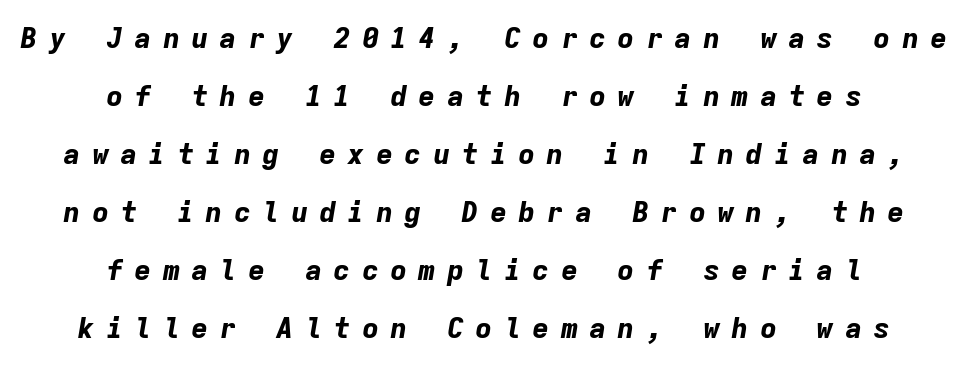
The image shows 29 px bold type, italic (leaning right), monospaced; set centered, loose line spacing (2.0x), unusually wide letter spacing (+0.38 em), not underlined; low stroke contrast and a medium x-height.
